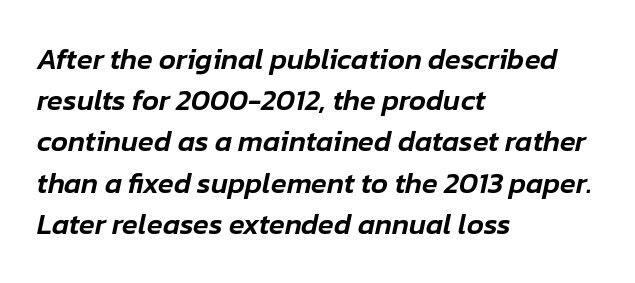
{"italic": "yes", "lean": "right", "slant_degrees": 12, "width": "normal", "stroke_contrast": "low", "x_height": "medium", "monospaced": "no", "underline": "no", "align": "left", "line_spacing": "normal", "line_spacing_ratio": 1.42, "letter_spacing": "normal", "letter_spacing_em": 0.0, "glyph_px": 29}
